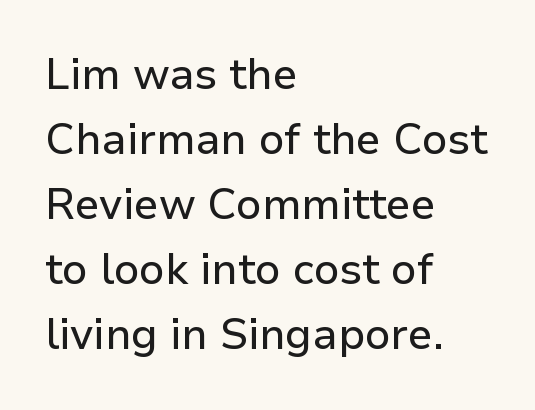
Q: Is the text italic (slanted)? A: No, it is upright.
Q: Is the typeface a serif or a sans-serif typeface? A: Sans-serif.
Q: Is the text underlined? A: No.
Q: How is the paragraph aligned? A: Left-aligned.
Q: Is the spacing between letters normal or unusually wide? A: Normal.
Q: Is the spacing between lines tight, normal or loose? A: Normal.
Q: Width (condensed, normal, or wide)? A: Normal.
Q: Stroke contrast? A: Low.
Q: x-height? A: Medium.
Q: Monospaced? A: No.
